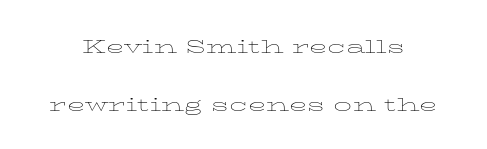
Inter-character spacing is left at the font's built-in metrics. Every stem runs plumb, perpendicular to the baseline. This sample trades compactness for vertical openness between lines. Bare-footed words on every line. The strokes carry an ordinary text weight at most.
